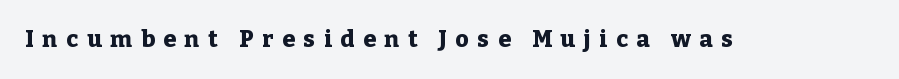
{"italic": "no", "bold": "yes", "underline": "no", "letter_spacing": "wide", "letter_spacing_em": 0.38, "glyph_px": 23}
